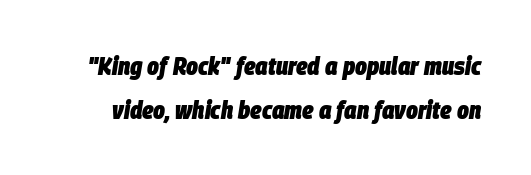
Q: Is the text bold? A: Yes.
Q: Is the text italic (slanted)? A: Yes, it leans right by about 9 degrees.
Q: Is the text underlined? A: No.
Q: Is the spacing between letters normal or unusually wide? A: Normal.
